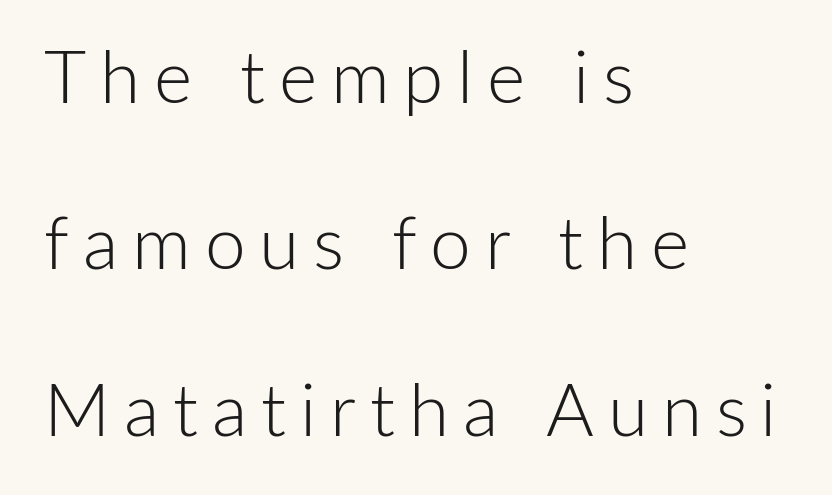
{"serif": "no", "italic": "no", "bold": "no", "weight": "light", "width": "normal", "stroke_contrast": "low", "x_height": "medium", "monospaced": "no", "underline": "no", "align": "left", "line_spacing": "loose", "line_spacing_ratio": 2.28, "glyph_px": 73}
